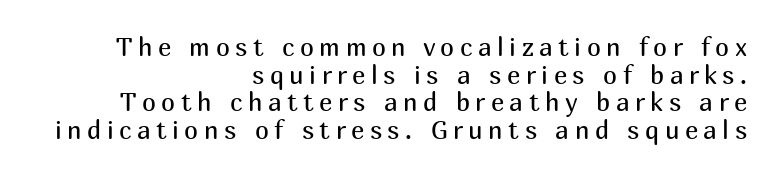
Q: Is the text bold? A: No.
Q: Is the text italic (slanted)? A: No, it is upright.
Q: Is the text underlined? A: No.
Q: How is the paragraph aligned? A: Right-aligned.
Q: Is the spacing between letters normal or unusually wide? A: Unusually wide.
Q: Is the spacing between lines tight, normal or loose? A: Tight.
